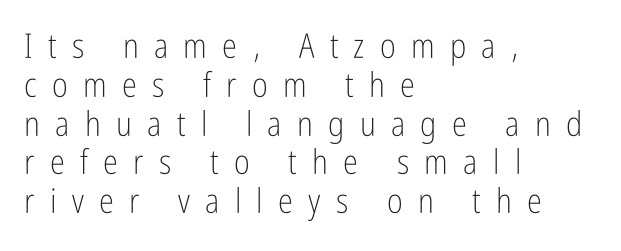
The image shows 34 px light, condensed sans-serif type, upright; set left-aligned, tight line spacing (1.14x), unusually wide letter spacing (+0.45 em), not underlined; low stroke contrast and a medium x-height.
